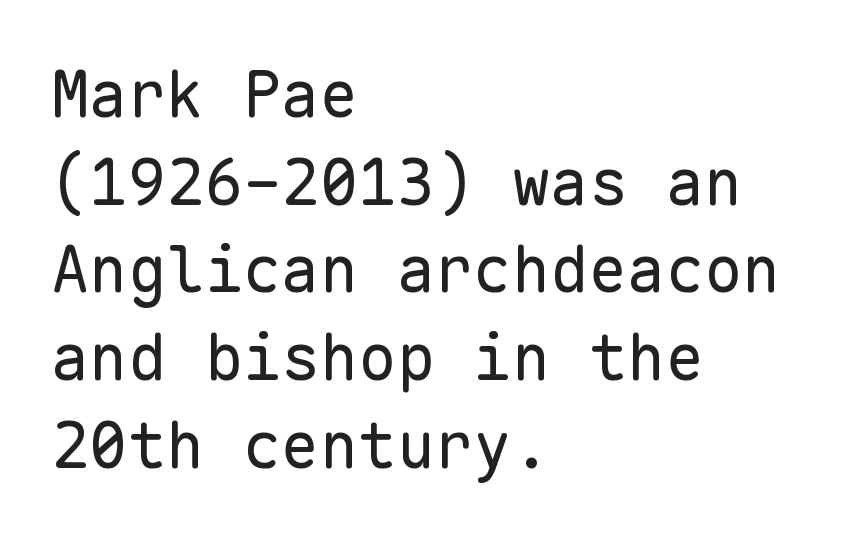
{"serif": "no", "italic": "no", "bold": "no", "weight": "regular", "width": "normal", "stroke_contrast": "low", "x_height": "medium", "monospaced": "yes", "underline": "no", "align": "left", "line_spacing": "normal", "line_spacing_ratio": 1.37, "letter_spacing": "normal", "letter_spacing_em": 0.0, "glyph_px": 64}
